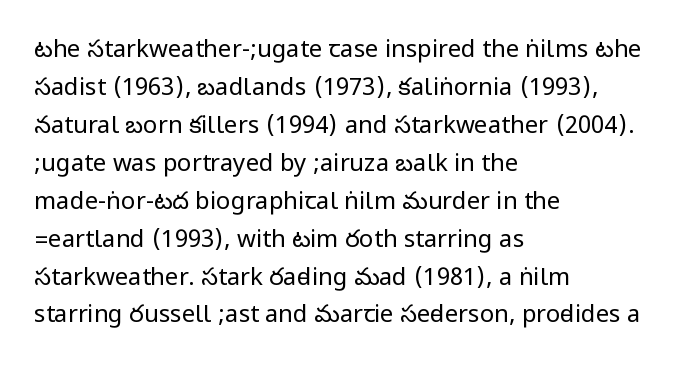
{"italic": "no", "bold": "no", "underline": "no", "align": "left", "line_spacing": "normal", "line_spacing_ratio": 1.58, "letter_spacing": "normal", "letter_spacing_em": 0.0, "glyph_px": 24}
